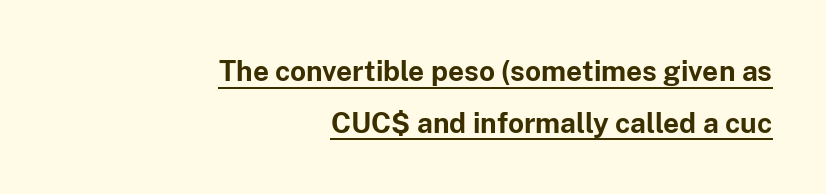
In terms of weight, the rendering is a true, heavy bold. Tall strokes in this sample are plumb rather than angled. Nothing unusual about the tracking: characters are spaced as the font intends. A flush-right, rag-left setting is used for this passage. Character widths vary here, with narrow letters taking less room than wide ones.
